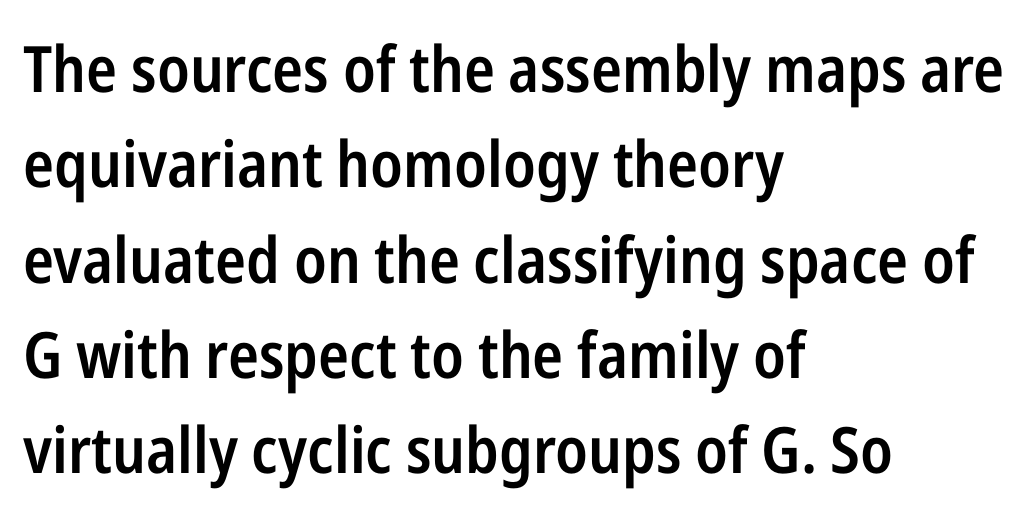
The image shows 64 px semibold, condensed sans-serif type, upright; set left-aligned, normal line spacing (1.49x), normal letter spacing, not underlined; low stroke contrast and a medium x-height.
